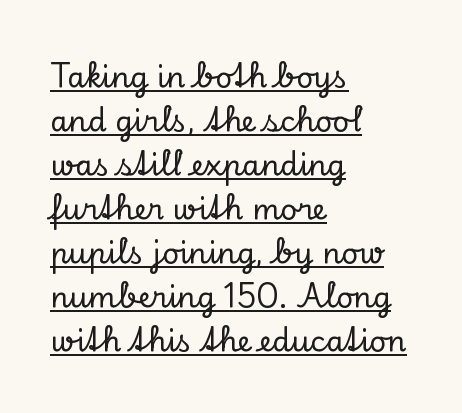
The image shows 29 px text type, upright; set left-aligned, normal line spacing (1.52x), normal letter spacing, underlined; low stroke contrast and a small x-height.
